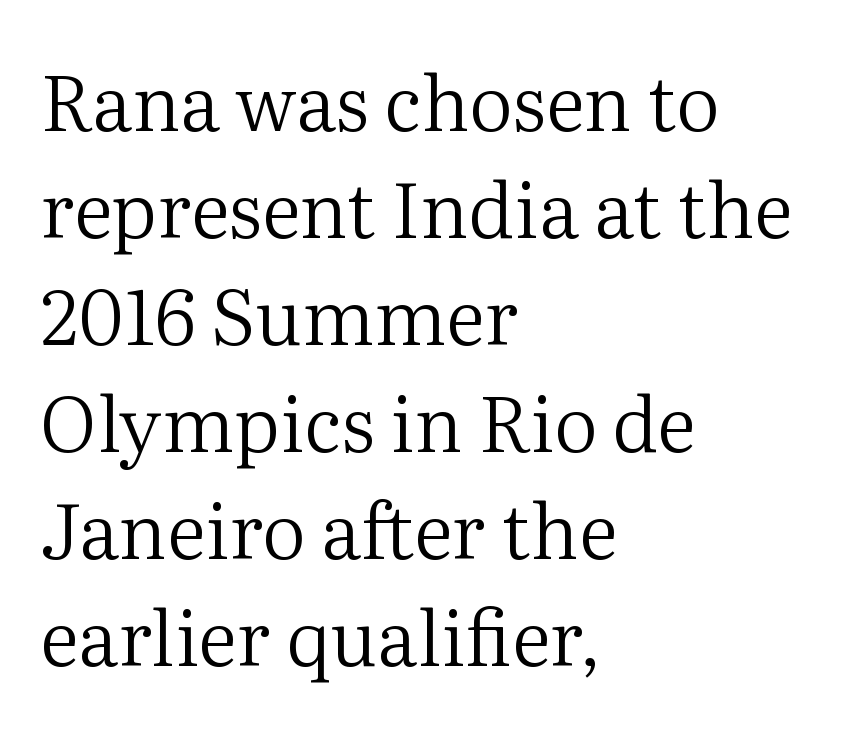
The image shows 77 px regular-weight serif type, upright; set left-aligned, normal line spacing (1.39x), normal letter spacing, not underlined; medium stroke contrast and a medium x-height.
